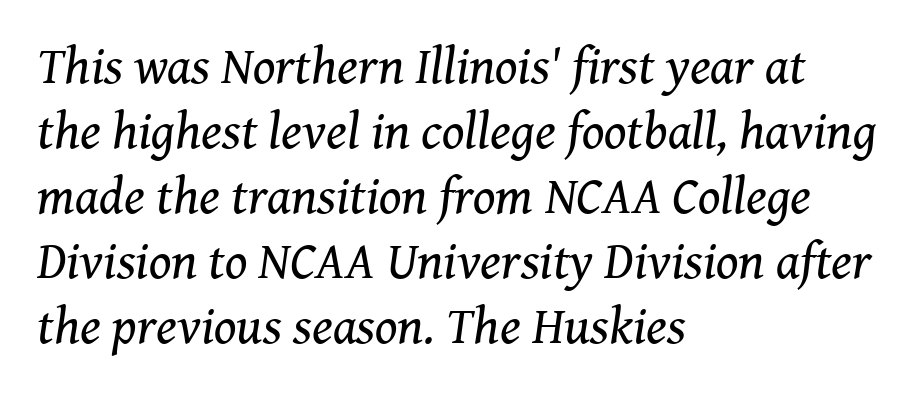
{"serif": "yes", "italic": "yes", "lean": "right", "slant_degrees": 8, "bold": "no", "weight": "regular", "width": "normal", "stroke_contrast": "medium", "x_height": "medium", "monospaced": "no", "underline": "no", "align": "left", "line_spacing": "normal", "line_spacing_ratio": 1.25, "letter_spacing": "normal", "letter_spacing_em": 0.0, "glyph_px": 52}
